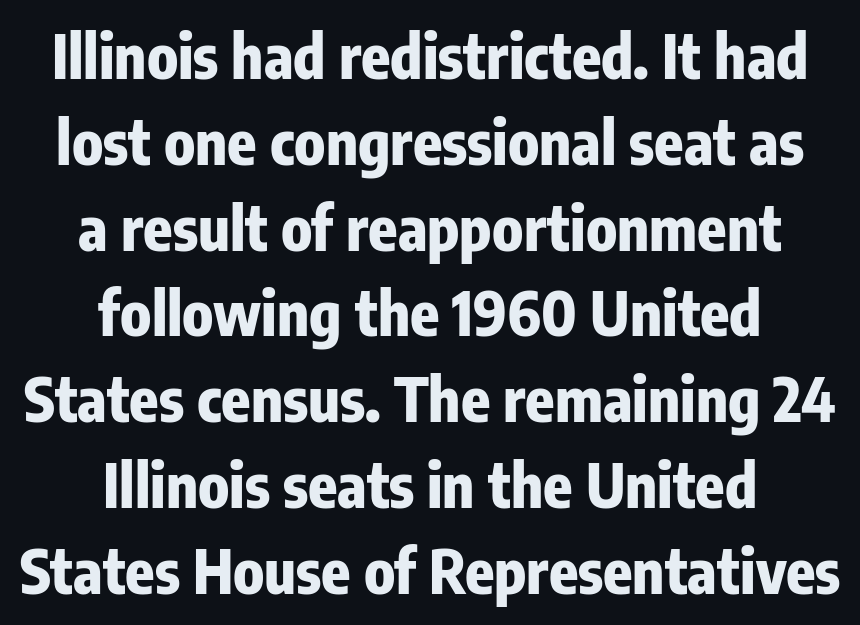
The image shows 60 px heavy, condensed sans-serif type, upright; set centered, normal line spacing (1.43x), normal letter spacing, not underlined; low stroke contrast and a medium x-height.
